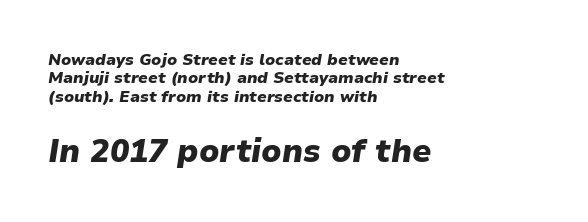
Q: Is the text bold? A: Yes.
Q: Is the text italic (slanted)? A: Yes, it leans right by about 9 degrees.
Q: Is the text underlined? A: No.
Q: How is the paragraph aligned? A: Left-aligned.
Q: Is the spacing between letters normal or unusually wide? A: Normal.
Q: Is the spacing between lines tight, normal or loose? A: Tight.
Q: Which block of text is set in a larger size, the first (top) or the second (bottom)? A: The second (bottom) one.
Q: Width (condensed, normal, or wide)? A: Normal.
Q: Stroke contrast? A: Low.
Q: x-height? A: Medium.
Q: Monospaced? A: No.
